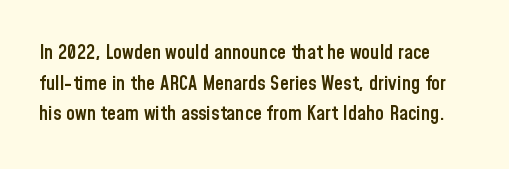
Q: Is the text bold? A: Semi-bold.
Q: Is the text italic (slanted)? A: No, it is upright.
Q: Is the text underlined? A: No.
Q: Is the spacing between letters normal or unusually wide? A: Normal.
Q: Is the spacing between lines tight, normal or loose? A: Normal.
